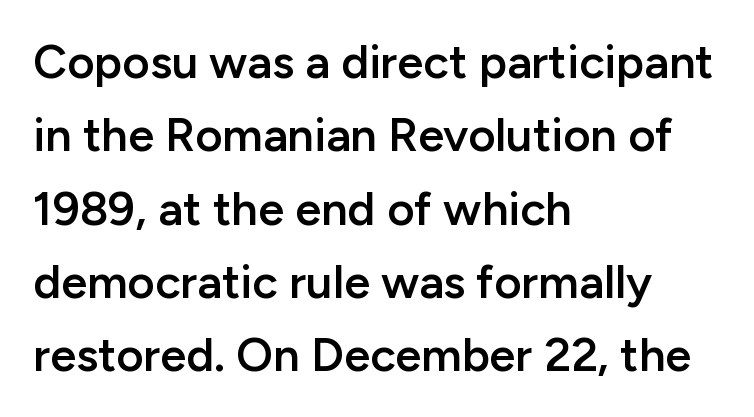
Q: Is the text bold? A: Semi-bold.
Q: Is the text italic (slanted)? A: No, it is upright.
Q: Is the typeface a serif or a sans-serif typeface? A: Sans-serif.
Q: Is the text underlined? A: No.
Q: How is the paragraph aligned? A: Left-aligned.
Q: Is the spacing between letters normal or unusually wide? A: Normal.
Q: Is the spacing between lines tight, normal or loose? A: Normal.
Q: Width (condensed, normal, or wide)? A: Normal.
Q: Stroke contrast? A: Low.
Q: x-height? A: Medium.
Q: Monospaced? A: No.
